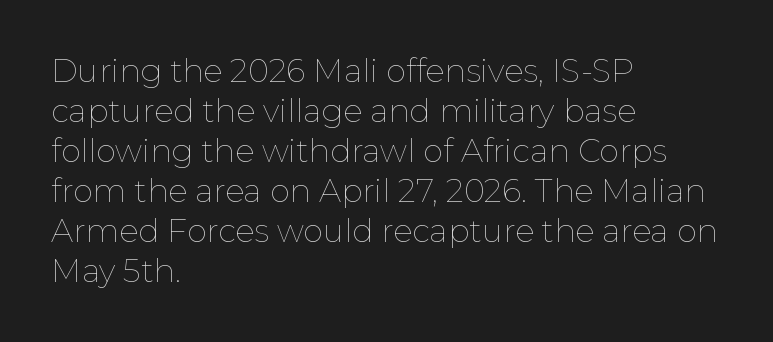
Q: Is the text bold? A: No.
Q: Is the text italic (slanted)? A: No, it is upright.
Q: Is the text underlined? A: No.
Q: How is the paragraph aligned? A: Left-aligned.
Q: Is the spacing between letters normal or unusually wide? A: Normal.
Q: Is the spacing between lines tight, normal or loose? A: Normal.
Q: Width (condensed, normal, or wide)? A: Normal.
Q: Stroke contrast? A: Low.
Q: x-height? A: Medium.
Q: Monospaced? A: No.
